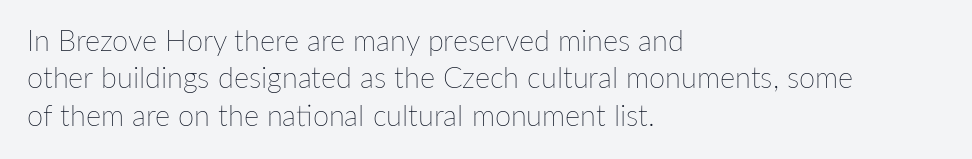
{"italic": "no", "bold": "no", "weight": "thin", "width": "normal", "stroke_contrast": "low", "x_height": "medium", "monospaced": "no", "underline": "no", "align": "left", "line_spacing": "normal", "line_spacing_ratio": 1.29, "letter_spacing": "normal", "letter_spacing_em": 0.0, "glyph_px": 29}
